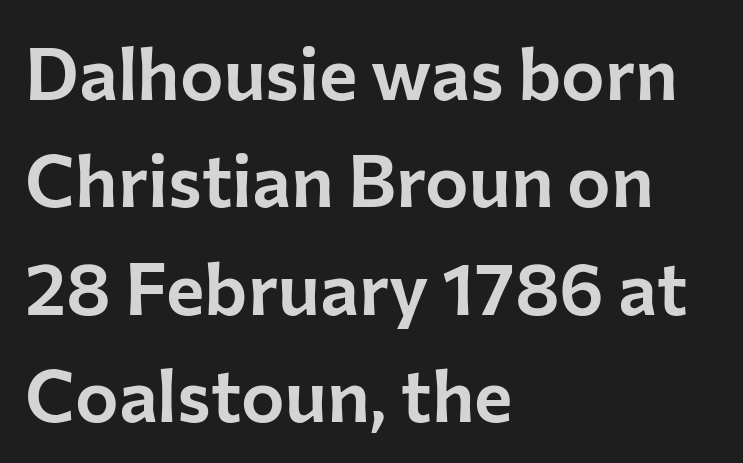
{"serif": "no", "italic": "no", "width": "normal", "stroke_contrast": "low", "x_height": "medium", "monospaced": "no", "underline": "no", "align": "left", "line_spacing": "normal", "line_spacing_ratio": 1.47, "letter_spacing": "normal", "letter_spacing_em": 0.0, "glyph_px": 73}
